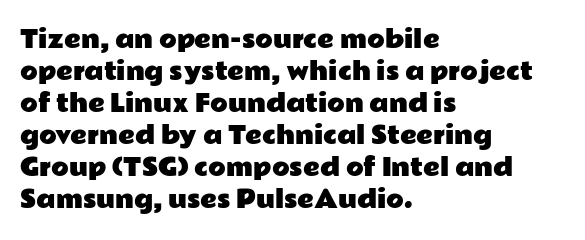
{"italic": "no", "underline": "no", "align": "left", "line_spacing": "normal", "line_spacing_ratio": 1.39, "letter_spacing": "normal", "letter_spacing_em": 0.0, "glyph_px": 23}
